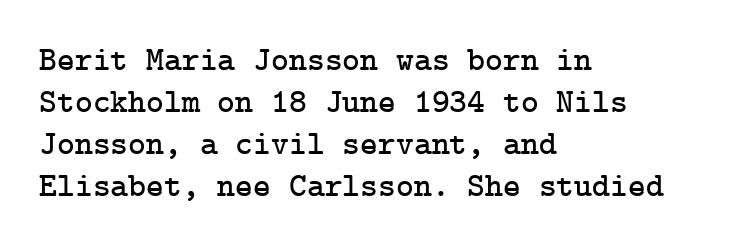
Q: Is the text italic (slanted)? A: No, it is upright.
Q: Is the typeface a serif or a sans-serif typeface? A: Serif.
Q: Is the text underlined? A: No.
Q: How is the paragraph aligned? A: Left-aligned.
Q: Is the spacing between letters normal or unusually wide? A: Normal.
Q: Width (condensed, normal, or wide)? A: Normal.
Q: Stroke contrast? A: Low.
Q: x-height? A: Medium.
